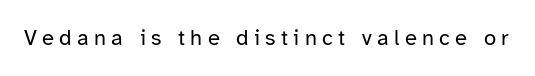
The image shows 22 px text type, upright; set unusually wide letter spacing (+0.24 em), not underlined.
